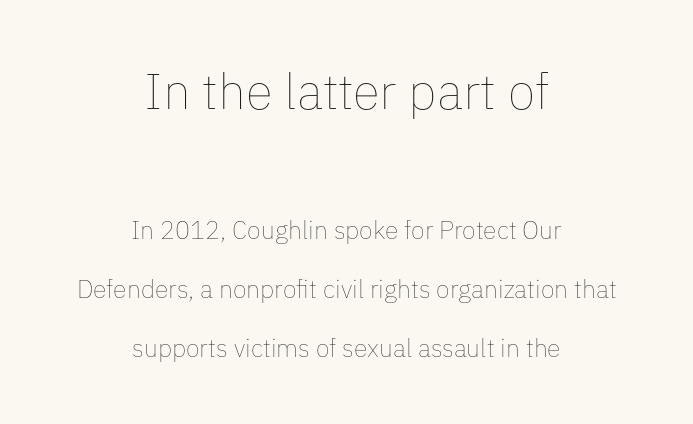
Q: Is the text bold? A: No.
Q: Is the text italic (slanted)? A: No, it is upright.
Q: Is the text underlined? A: No.
Q: How is the paragraph aligned? A: Centered.
Q: Is the spacing between letters normal or unusually wide? A: Normal.
Q: Is the spacing between lines tight, normal or loose? A: Loose.
Q: Which block of text is set in a larger size, the first (top) or the second (bottom)? A: The first (top) one.
Q: Width (condensed, normal, or wide)? A: Normal.
Q: Stroke contrast? A: Low.
Q: x-height? A: Medium.
Q: Monospaced? A: No.
